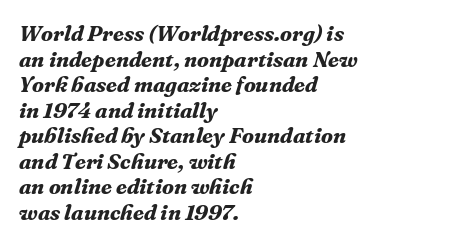
This rendering uses left alignment, leaving the right contour irregular. The strip under each line holds only bare page. This is heavy type, rendered in bold. There's an unmistakable incline to the writing here. The letters sit at their default tracking, neither squeezed nor spread.
